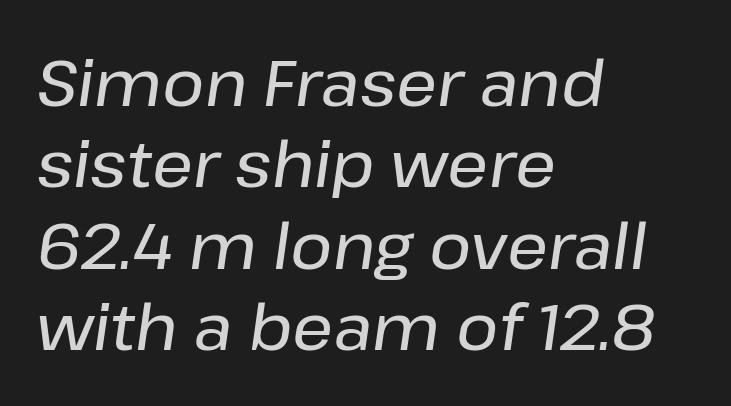
{"italic": "yes", "lean": "right", "slant_degrees": 8, "width": "normal", "stroke_contrast": "low", "x_height": "medium", "monospaced": "no", "underline": "no", "align": "left", "line_spacing": "normal", "line_spacing_ratio": 1.27, "letter_spacing": "normal", "letter_spacing_em": 0.0, "glyph_px": 64}
